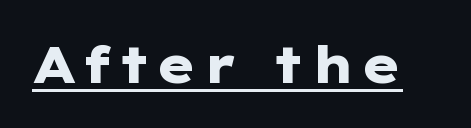
The typography opts for an upright posture over an oblique one. This rendering employs a face without finishing strokes, i.e., a sans-serif. The passage shown is underscored from start to finish. The passage shown is typed in a proportional face where columns would drift. A dark, heavy texture on the line: the type is bold.
